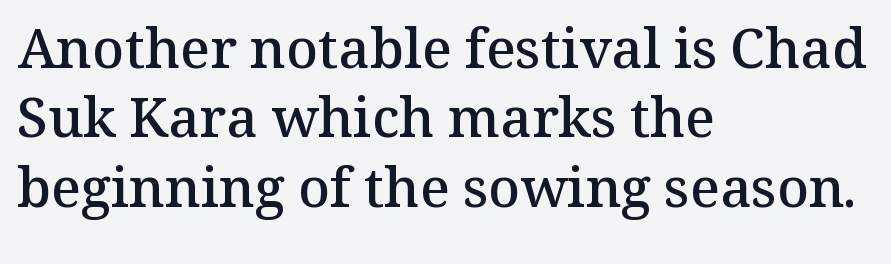
Q: Is the text bold? A: Semi-bold.
Q: Is the text italic (slanted)? A: No, it is upright.
Q: Is the typeface a serif or a sans-serif typeface? A: Serif.
Q: Is the text underlined? A: No.
Q: How is the paragraph aligned? A: Left-aligned.
Q: Is the spacing between letters normal or unusually wide? A: Normal.
Q: Is the spacing between lines tight, normal or loose? A: Normal.
Q: Width (condensed, normal, or wide)? A: Normal.
Q: Stroke contrast? A: Medium.
Q: x-height? A: Medium.
Q: Monospaced? A: No.
